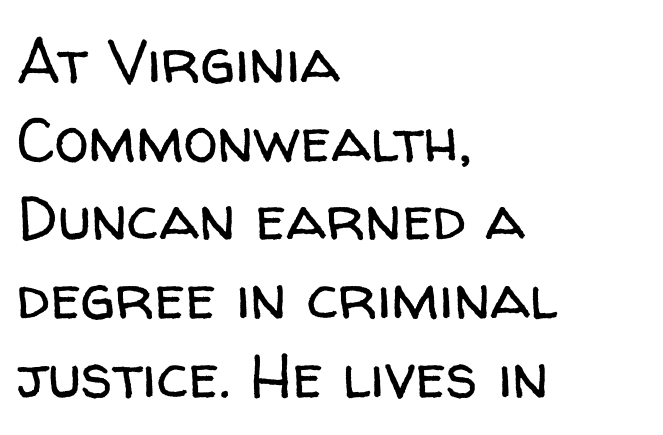
The image shows 62 px regular-weight sans-serif type, upright; set left-aligned, normal line spacing (1.27x), normal letter spacing, not underlined; low stroke contrast and a medium x-height.
